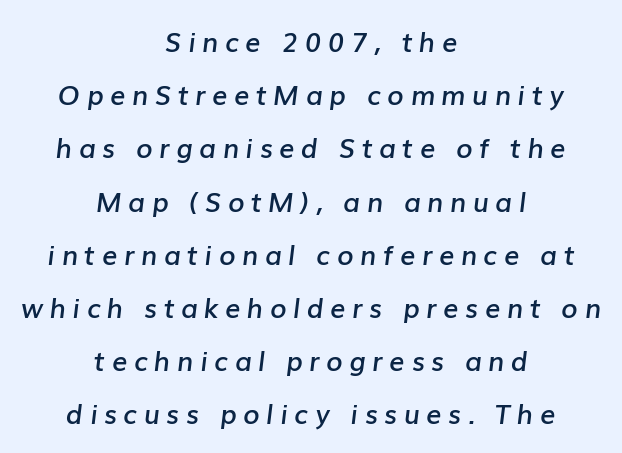
The strokes are fattened partway — semibold, not bold. This sample trades compactness for vertical openness between lines. How are the letters spaced? Widely, with obvious added tracking. Each row of text sits above clean, open space. There's an unmistakable incline to the writing here.
